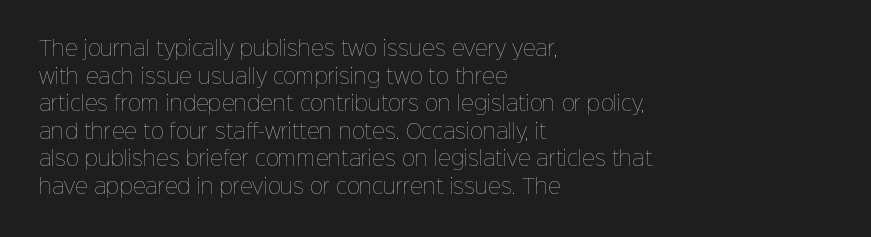
The image shows 20 px text type, upright; set left-aligned, normal line spacing (1.38x), normal letter spacing, not underlined.
